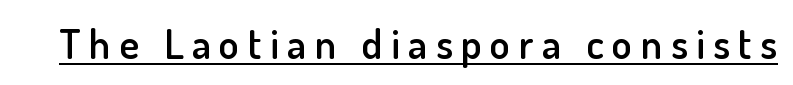
The image shows 41 px semibold sans-serif type, upright; set unusually wide letter spacing (+0.21 em), underlined; low stroke contrast and a small x-height.
